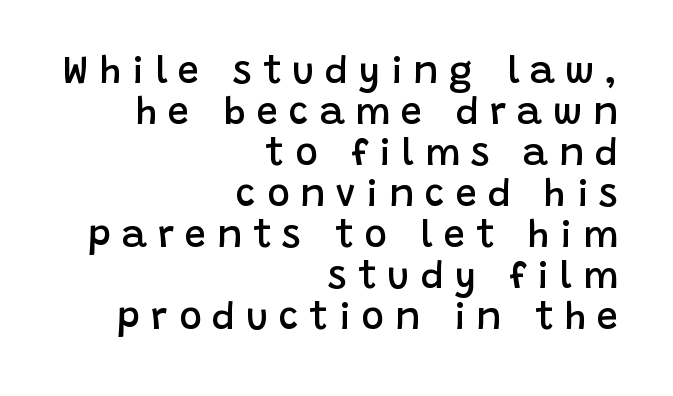
The image shows 38 px semibold sans-serif type, upright; set right-aligned, tight line spacing (1.08x), unusually wide letter spacing (+0.29 em), not underlined; low stroke contrast and a large x-height.
